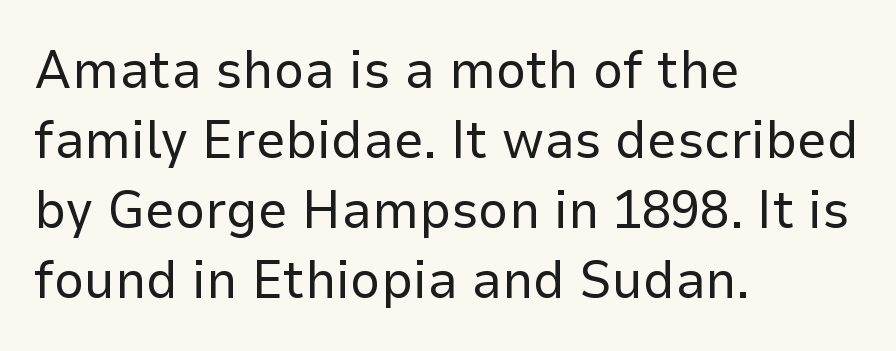
The image shows 53 px regular-weight sans-serif type, upright; set left-aligned, normal line spacing (1.32x), normal letter spacing, not underlined; low stroke contrast and a medium x-height.
